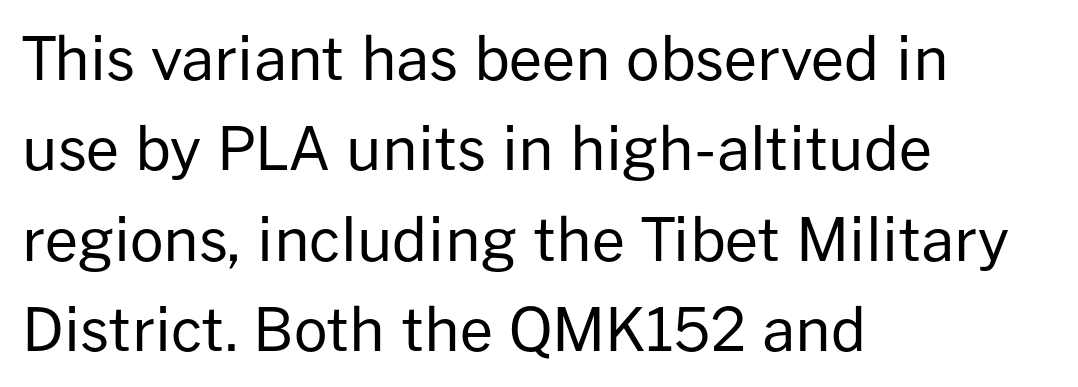
It's the straight-up-and-down kind of type. This block has exactly the height ordinary leading produces. The type is set solid horizontally, with unmodified tracking. On a weight scale, this lands at 450 or below. The passage shown is typed in a proportional face where columns would drift.
